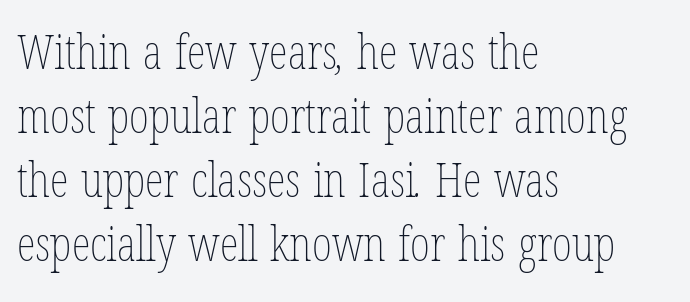
Is this a fixed-width face? No — the glyphs have proportional, varying widths. Leading matches the norm, producing a regular column. Words float on clear page, feet unadorned. Caption: multi-line text, flush left, ragged right.
